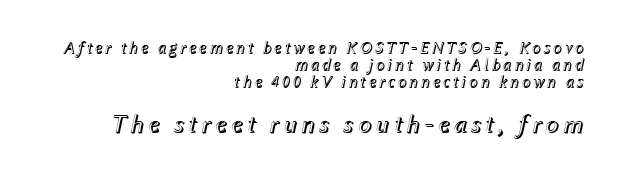
Q: Is the text italic (slanted)? A: Yes, it leans right by about 12 degrees.
Q: Is the text underlined? A: No.
Q: How is the paragraph aligned? A: Right-aligned.
Q: Is the spacing between lines tight, normal or loose? A: Tight.
Q: Which block of text is set in a larger size, the first (top) or the second (bottom)? A: The second (bottom) one.
